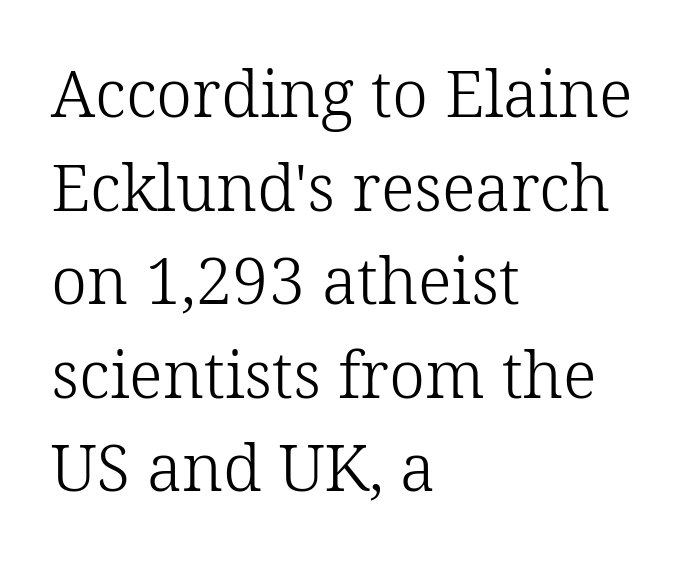
{"serif": "yes", "italic": "no", "bold": "no", "weight": "light", "width": "normal", "stroke_contrast": "low", "x_height": "medium", "monospaced": "no", "underline": "no", "align": "left", "line_spacing": "normal", "line_spacing_ratio": 1.44, "letter_spacing": "normal", "letter_spacing_em": 0.0, "glyph_px": 65}
